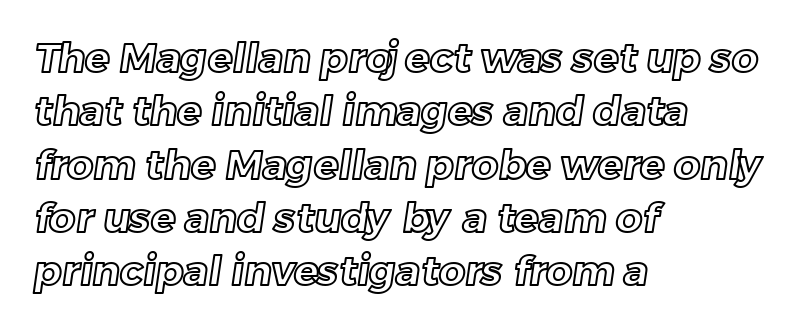
Students, observe: this is what conventionally led text looks like. Looks like regular typesetting: each glyph gets only the width it needs. The gap between lines stays unmarked. Typeset ragged right — the left edge is the straight one.
